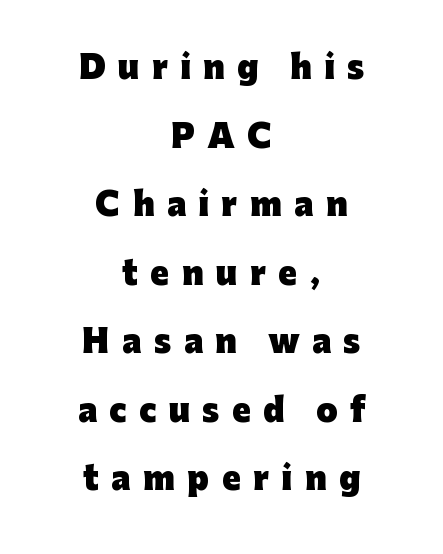
Descenders are the only things crossing below the line. The lines are quadded center. This is heavy type, rendered in bold. This is sans-serif lettering, the kind often seen on screens and signage. How are the letters spaced? Widely, with obvious added tracking. Notice the wide empty band between every row — that's loose leading.
